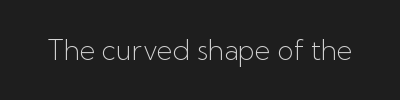
Has an underline been added? It has not. The type is set solid horizontally, with unmodified tracking. The characters are drawn with everyday or finer stroke widths. Every character sits straight up, as roman type does.
